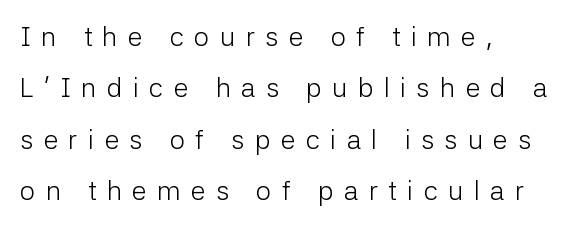
Plain, unruled lines of type. A roman cut, with each character standing at attention. Weight class: somewhere from thin through regular. Summary of vertical rhythm: relaxed, with wide interline spacing. Visually the block forms a straight wall on the left and a jagged coastline on the right.
